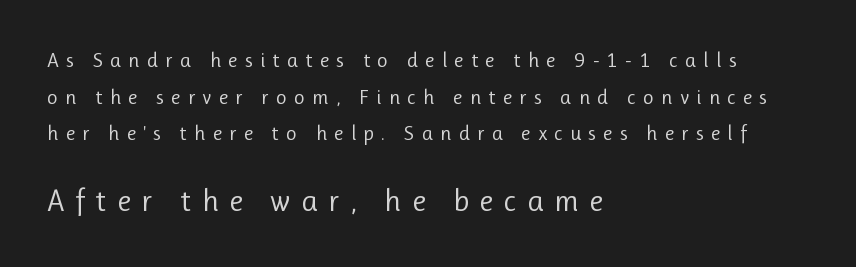
The image shows 31 px regular-weight sans-serif type, upright; set left-aligned, line spacing 1.75x, unusually wide letter spacing (+0.34 em), not underlined; the second (bottom) block is 1.48x larger; low stroke contrast and a medium x-height.
